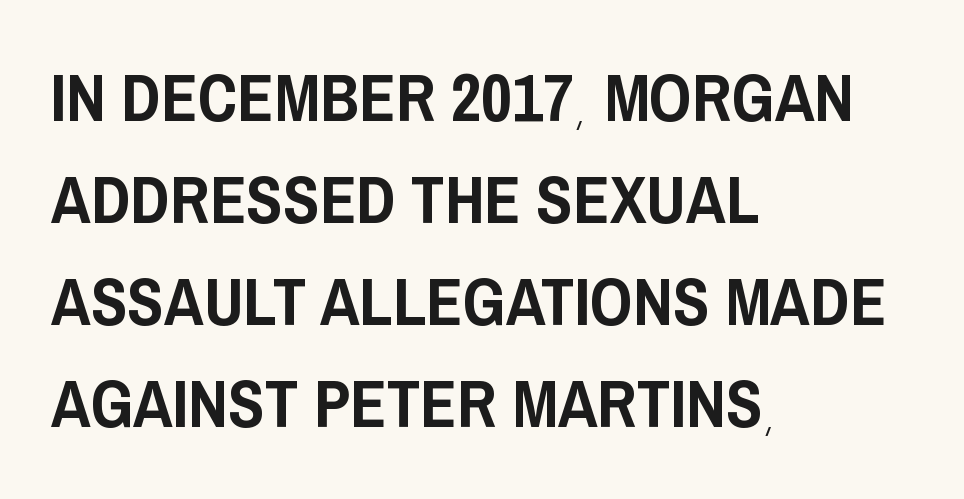
{"serif": "no", "italic": "no", "width": "condensed", "stroke_contrast": "low", "x_height": "large", "monospaced": "no", "underline": "no", "align": "left", "line_spacing": "normal", "line_spacing_ratio": 1.52, "letter_spacing": "normal", "letter_spacing_em": 0.0, "glyph_px": 67}
